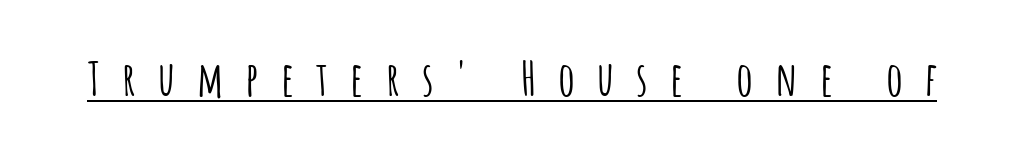
Q: Is the text italic (slanted)? A: No, it is upright.
Q: Is the typeface a serif or a sans-serif typeface? A: Sans-serif.
Q: Is the text underlined? A: Yes.
Q: Is the spacing between letters normal or unusually wide? A: Unusually wide.
Q: Width (condensed, normal, or wide)? A: Condensed.
Q: Stroke contrast? A: Low.
Q: x-height? A: Large.
Q: Monospaced? A: No.
